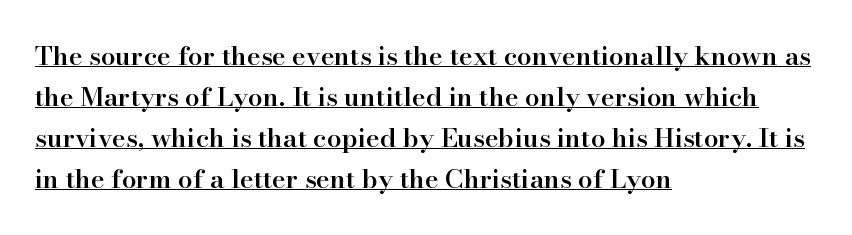
Q: Is the text bold? A: Semi-bold.
Q: Is the text italic (slanted)? A: No, it is upright.
Q: Is the text underlined? A: Yes.
Q: How is the paragraph aligned? A: Left-aligned.
Q: Is the spacing between letters normal or unusually wide? A: Normal.
Q: Is the spacing between lines tight, normal or loose? A: Normal.
